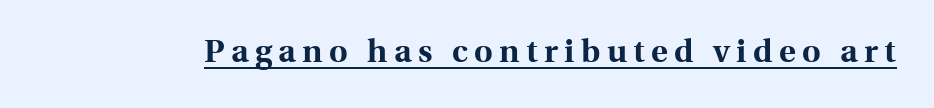
The image shows 32 px bold serif type, upright; set unusually wide letter spacing (+0.2 em), underlined; a medium x-height.
